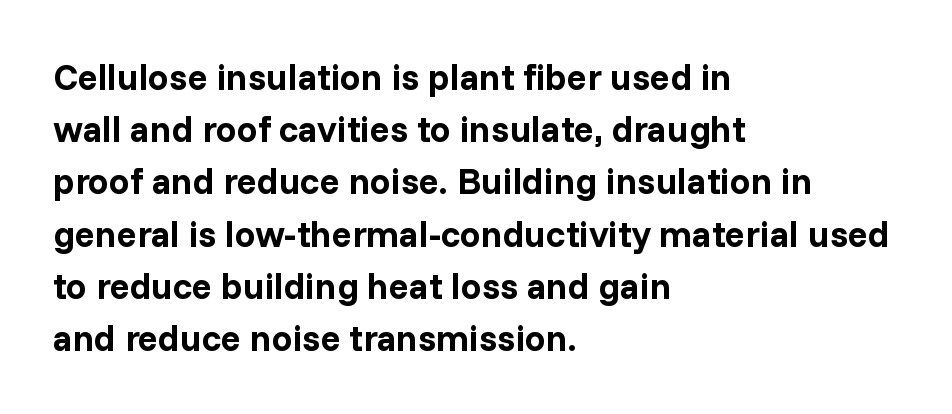
The image shows 37 px bold sans-serif type, upright; set left-aligned, normal line spacing (1.41x), normal letter spacing, not underlined; low stroke contrast and a medium x-height.
